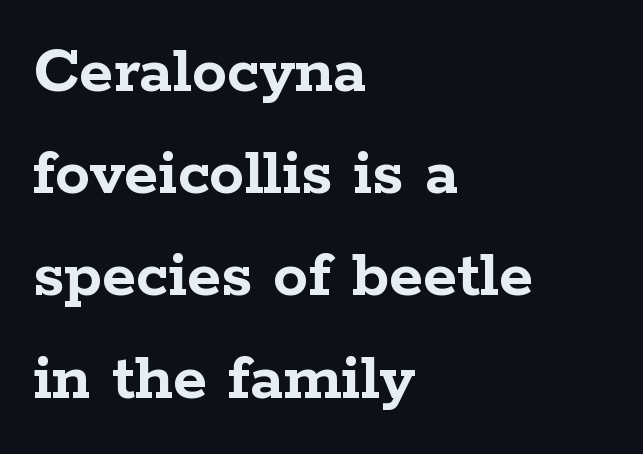
{"serif": "yes", "italic": "no", "bold": "yes", "weight": "semibold", "width": "wide", "stroke_contrast": "low", "x_height": "medium", "monospaced": "no", "underline": "no", "align": "left", "line_spacing": "normal", "line_spacing_ratio": 1.46, "letter_spacing": "normal", "letter_spacing_em": 0.0, "glyph_px": 70}
